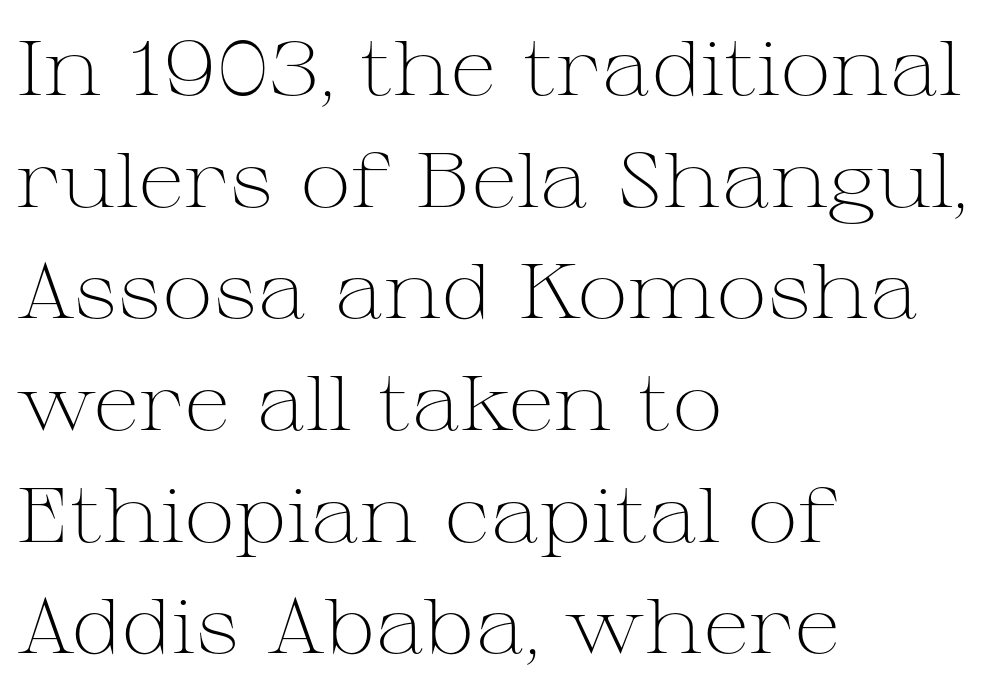
The image shows 77 px light, wide serif type, upright; set left-aligned, normal line spacing (1.45x), normal letter spacing, not underlined; medium stroke contrast and a medium x-height.
